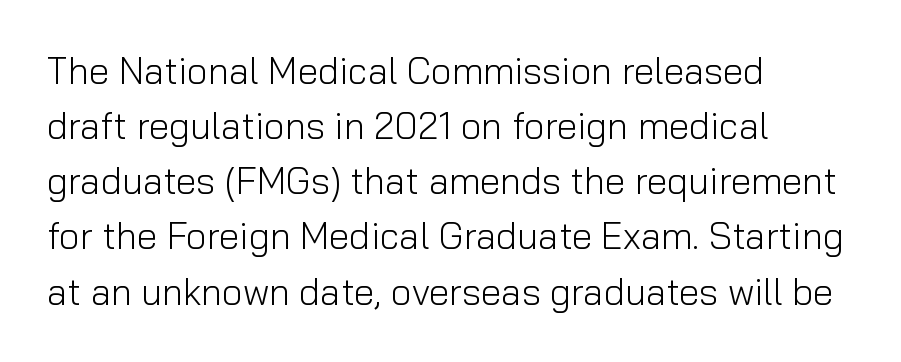
The image shows 37 px light sans-serif type, upright; set left-aligned, normal line spacing (1.49x), normal letter spacing, not underlined; low stroke contrast and a medium x-height.
